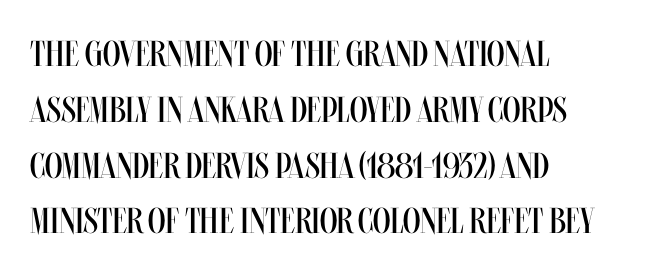
The image shows 36 px regular-weight, condensed type, upright; set left-aligned, normal line spacing (1.55x), normal letter spacing, not underlined; medium stroke contrast and a large x-height.
